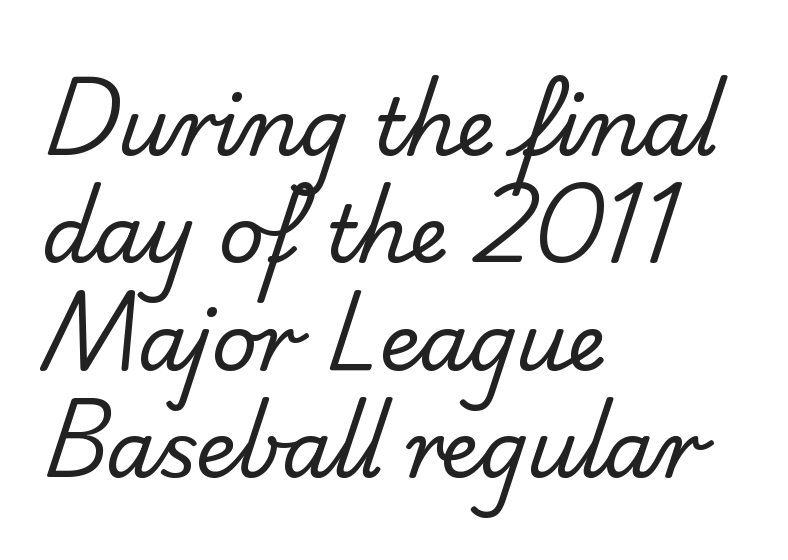
The image shows 79 px regular-weight sans-serif type; set left-aligned, normal line spacing (1.36x), normal letter spacing, not underlined; low stroke contrast and a small x-height.
